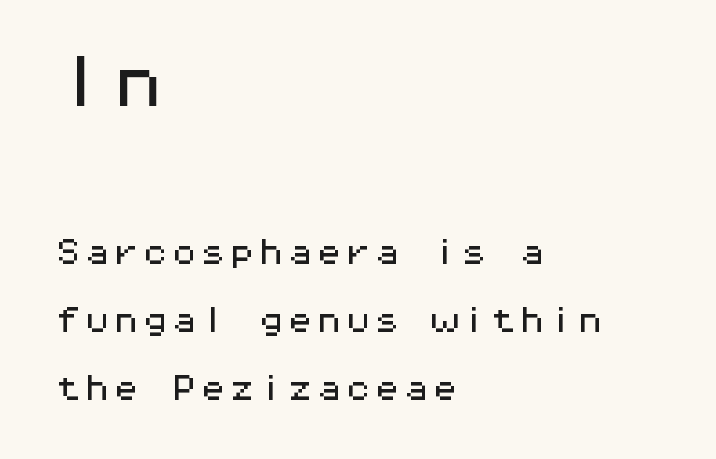
Q: Is the text italic (slanted)? A: No, it is upright.
Q: Is the typeface a serif or a sans-serif typeface? A: Sans-serif.
Q: Is the text underlined? A: No.
Q: How is the paragraph aligned? A: Left-aligned.
Q: Is the spacing between letters normal or unusually wide? A: Normal.
Q: Is the spacing between lines tight, normal or loose? A: Loose.
Q: Which block of text is set in a larger size, the first (top) or the second (bottom)? A: The first (top) one.
Q: Width (condensed, normal, or wide)? A: Wide.
Q: Stroke contrast? A: Medium.
Q: x-height? A: Medium.
Q: Monospaced? A: Yes.
